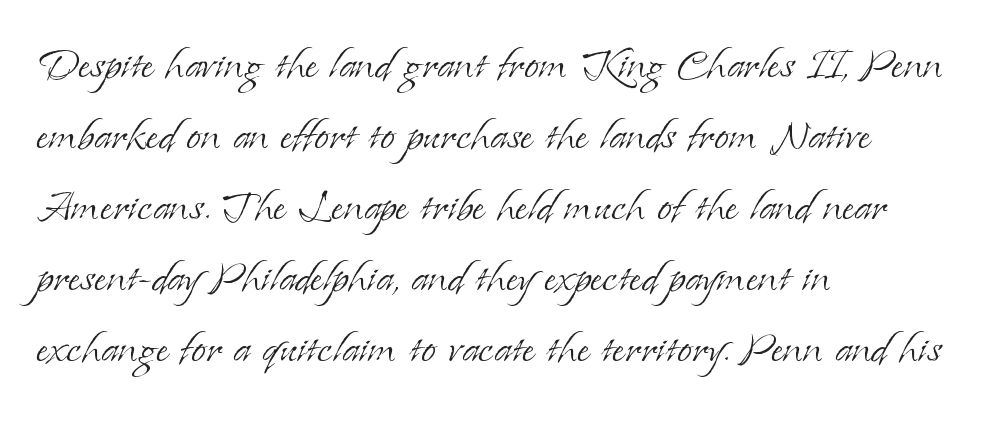
{"serif": "yes", "bold": "no", "weight": "light", "width": "normal", "stroke_contrast": "low", "x_height": "small", "monospaced": "no", "underline": "no", "align": "left", "line_spacing": "normal", "line_spacing_ratio": 1.34, "letter_spacing": "normal", "letter_spacing_em": 0.0, "glyph_px": 53}
